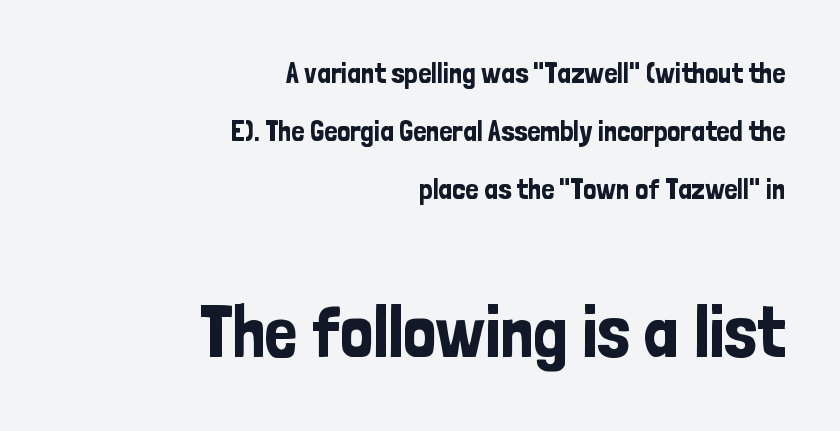
{"serif": "no", "italic": "no", "width": "condensed", "stroke_contrast": "low", "x_height": "medium", "monospaced": "no", "underline": "no", "align": "right", "line_spacing": "loose", "line_spacing_ratio": 2.0, "letter_spacing": "normal", "letter_spacing_em": 0.0, "larger_block": "second", "size_ratio": 2.52, "glyph_px": 73}
